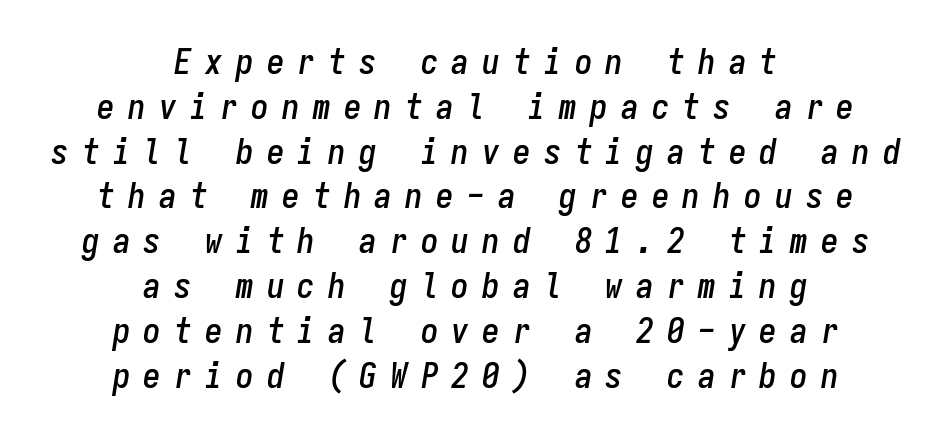
{"italic": "yes", "lean": "right", "slant_degrees": 9, "width": "condensed", "stroke_contrast": "low", "x_height": "medium", "monospaced": "yes", "underline": "no", "align": "center", "line_spacing": "normal", "line_spacing_ratio": 1.28, "letter_spacing": "wide", "letter_spacing_em": 0.38, "glyph_px": 35}
